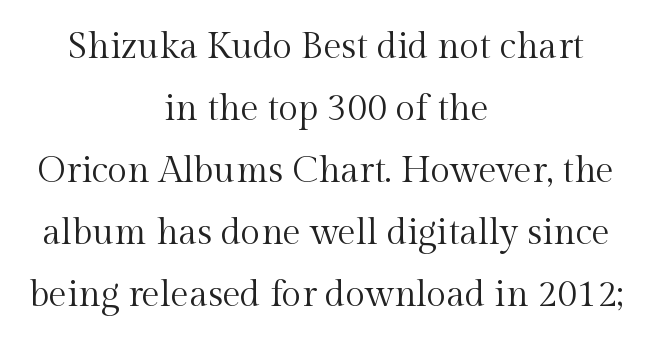
The image shows 36 px regular-weight serif type, upright; set centered, line spacing 1.72x, normal letter spacing, not underlined; a medium x-height.
